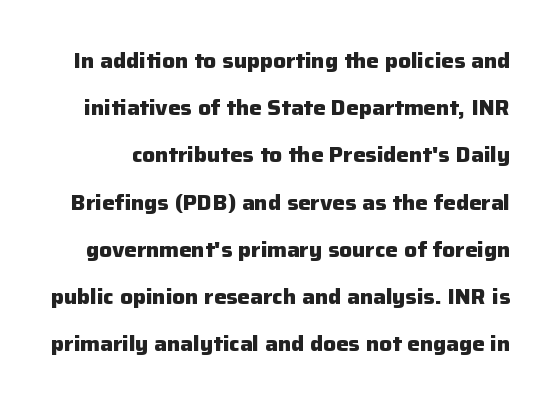
The image shows 21 px bold type, upright; set loose line spacing (2.25x), normal letter spacing, not underlined.
